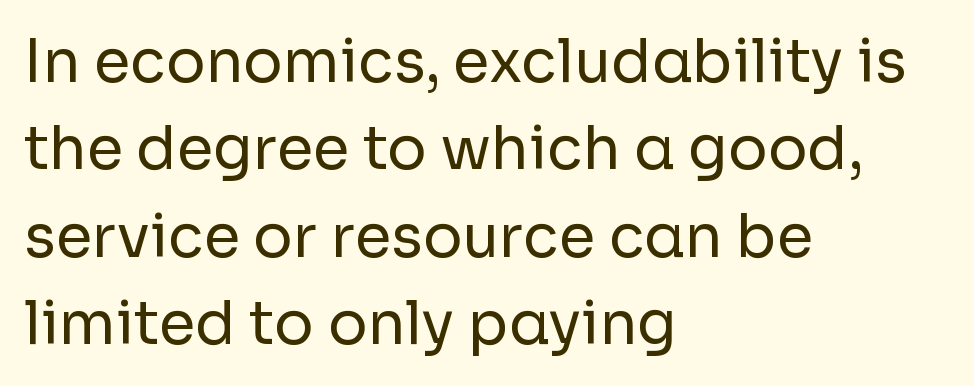
Q: Is the text bold? A: No.
Q: Is the text italic (slanted)? A: No, it is upright.
Q: Is the typeface a serif or a sans-serif typeface? A: Sans-serif.
Q: Is the text underlined? A: No.
Q: How is the paragraph aligned? A: Left-aligned.
Q: Is the spacing between letters normal or unusually wide? A: Normal.
Q: Is the spacing between lines tight, normal or loose? A: Normal.
Q: Width (condensed, normal, or wide)? A: Normal.
Q: Stroke contrast? A: Low.
Q: x-height? A: Medium.
Q: Monospaced? A: No.
